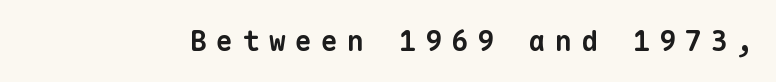
The image shows 28 px bold sans-serif type, monospaced; set unusually wide letter spacing (+0.33 em), not underlined; low stroke contrast and a medium x-height.
